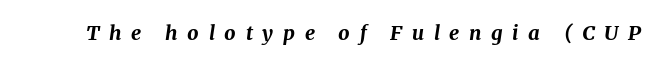
Q: Is the text bold? A: Yes.
Q: Is the text italic (slanted)? A: Yes, it leans right by about 8 degrees.
Q: Is the text underlined? A: No.
Q: Is the spacing between letters normal or unusually wide? A: Unusually wide.
